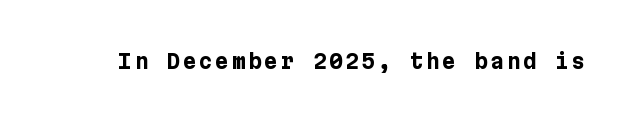
Pretty heavy lettering here — definitely bold. The passage shown is not underscored anywhere. Do the letters lean? They stand straight.
